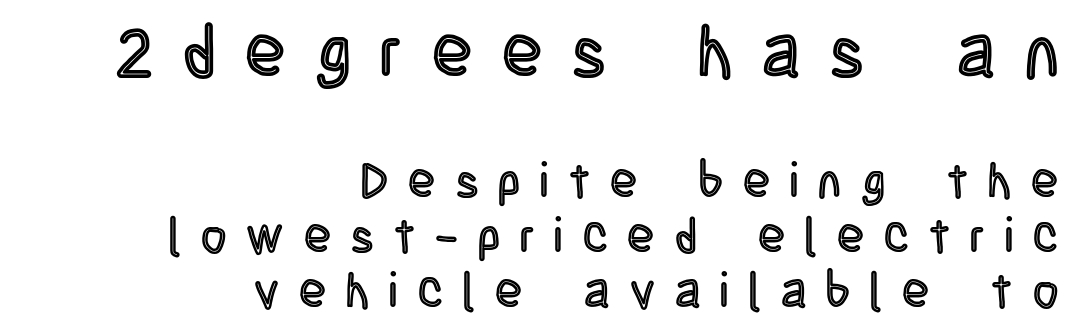
Is the letter spacing exaggerated? Yes — the characters are pushed far apart. Typeset ragged left — the right edge is the straight one. Vertical strokes here are truly vertical. A clean baseline with only descenders dipping below it. Look at the glyph heights: the upper group is clearly the bigger setting.
